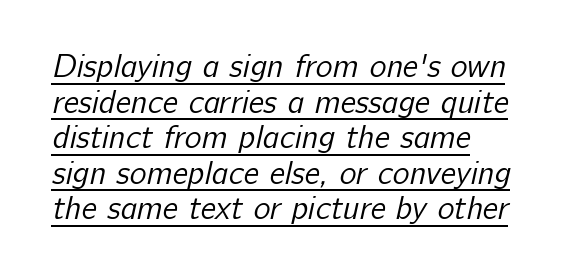
{"serif": "no", "bold": "no", "weight": "regular", "width": "normal", "stroke_contrast": "low", "x_height": "medium", "monospaced": "no", "underline": "yes", "line_spacing": "tight", "line_spacing_ratio": 1.11, "letter_spacing": "normal", "letter_spacing_em": 0.0, "glyph_px": 32}
